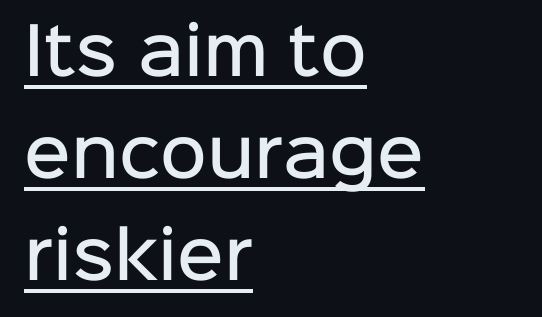
Q: Is the text bold? A: Semi-bold.
Q: Is the text italic (slanted)? A: No, it is upright.
Q: Is the typeface a serif or a sans-serif typeface? A: Sans-serif.
Q: Is the text underlined? A: Yes.
Q: How is the paragraph aligned? A: Left-aligned.
Q: Is the spacing between letters normal or unusually wide? A: Normal.
Q: Is the spacing between lines tight, normal or loose? A: Normal.
Q: Width (condensed, normal, or wide)? A: Normal.
Q: Stroke contrast? A: Low.
Q: x-height? A: Medium.
Q: Monospaced? A: No.
